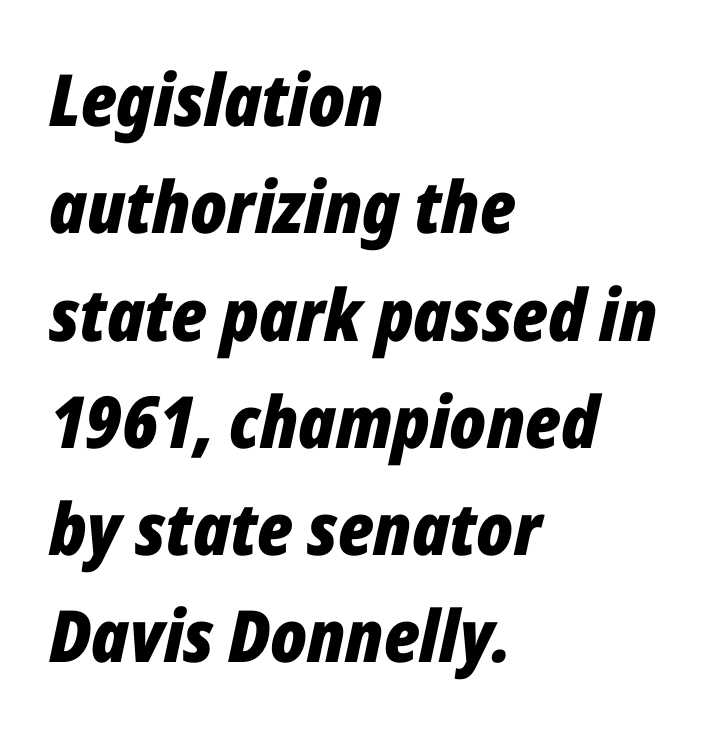
The ragged edge is on the right, which tells us the setting is flush left. The letters sit at their default tracking, neither squeezed nor spread. Decoration check: the copy has no underline. Students, this is bold: see how much ink each stroke carries. The rendering uses natural spacing where letterforms have individual widths.
